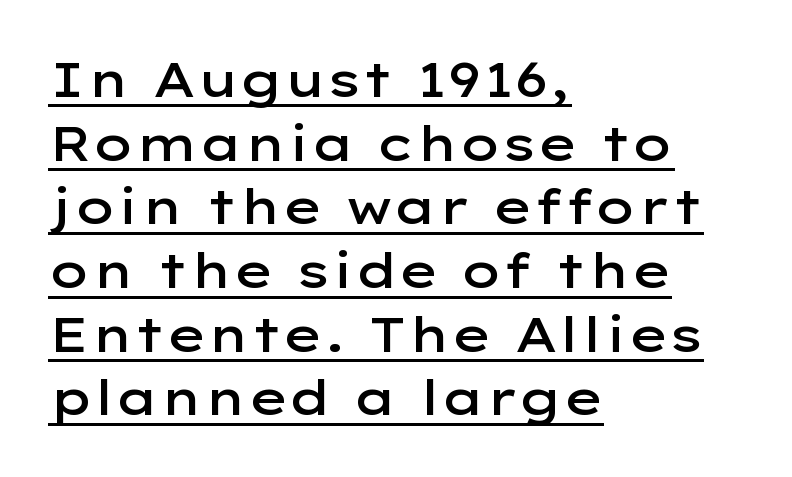
Q: Is the text bold? A: Semi-bold.
Q: Is the text italic (slanted)? A: No, it is upright.
Q: Is the typeface a serif or a sans-serif typeface? A: Sans-serif.
Q: Is the text underlined? A: Yes.
Q: How is the paragraph aligned? A: Left-aligned.
Q: Is the spacing between letters normal or unusually wide? A: Normal.
Q: Is the spacing between lines tight, normal or loose? A: Normal.
Q: Width (condensed, normal, or wide)? A: Wide.
Q: Stroke contrast? A: Low.
Q: x-height? A: Medium.
Q: Monospaced? A: No.
